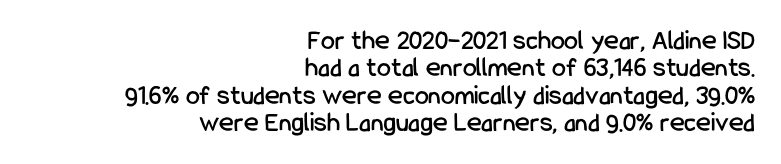
Q: Is the text italic (slanted)? A: No, it is upright.
Q: Is the typeface a serif or a sans-serif typeface? A: Sans-serif.
Q: Is the text underlined? A: No.
Q: How is the paragraph aligned? A: Right-aligned.
Q: Is the spacing between letters normal or unusually wide? A: Normal.
Q: Is the spacing between lines tight, normal or loose? A: Tight.
Q: Width (condensed, normal, or wide)? A: Condensed.
Q: Stroke contrast? A: Low.
Q: x-height? A: Medium.
Q: Monospaced? A: No.
